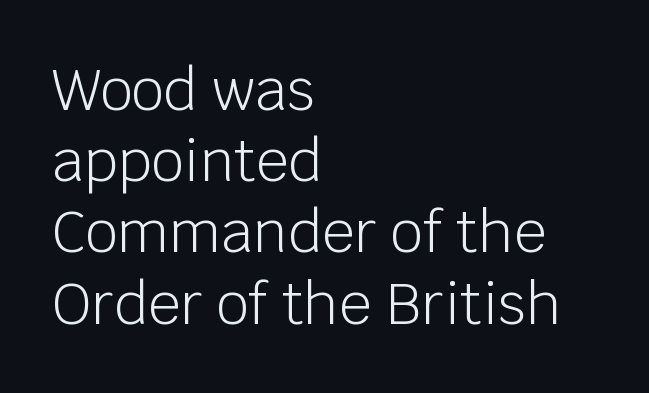
The image shows 57 px light sans-serif type, upright; set left-aligned, normal line spacing (1.25x), normal letter spacing, not underlined; low stroke contrast and a large x-height.
